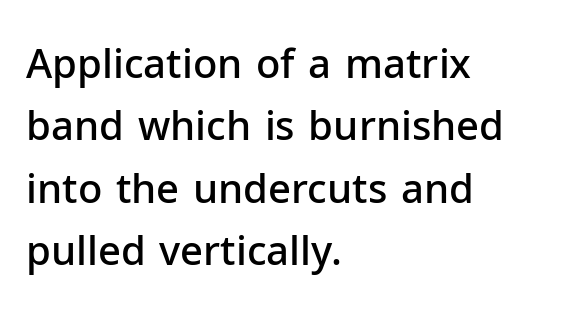
Do the characters align in a grid? No, the font is proportional. Serifs: no, the terminals of the letterforms are clean. As a designer I'd log this as weight 600, semibold. Every stem runs plumb, perpendicular to the baseline.
